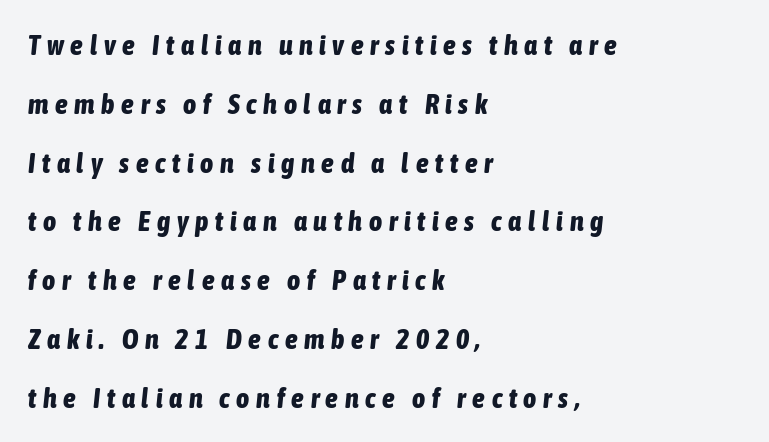
Loosely led — the rows are spread out. Slanted lettering throughout. The rendering anchors every line to the left-hand side. The specimen omits any rule beneath the text block's lines. Note the varied advance widths — an 'i' is clearly narrower than an 'm'.
